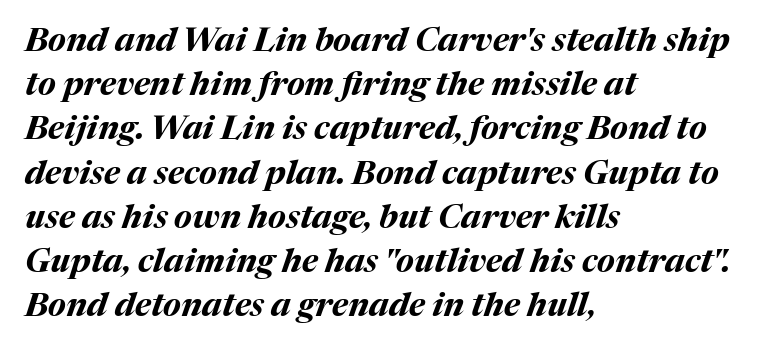
The area under the type is left untouched. These lines are rendered in a variable-pitch font. Rows of type keep a routine distance in the vertical direction. Short note: letters normally spaced. Layout note: lines flush left. Heft: maximum for text — a bold.
